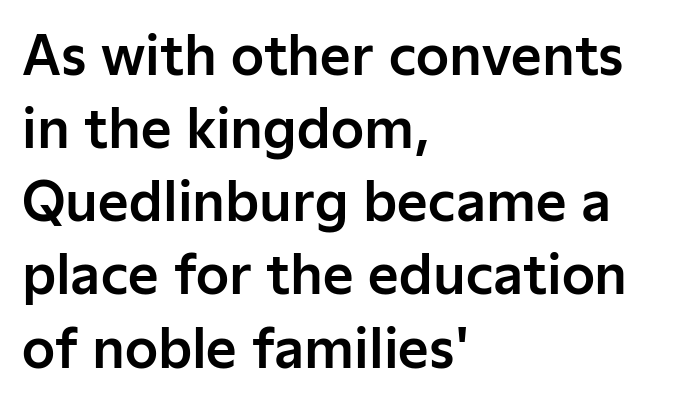
Q: Is the text italic (slanted)? A: No, it is upright.
Q: Is the typeface a serif or a sans-serif typeface? A: Sans-serif.
Q: Is the text underlined? A: No.
Q: How is the paragraph aligned? A: Left-aligned.
Q: Is the spacing between letters normal or unusually wide? A: Normal.
Q: Is the spacing between lines tight, normal or loose? A: Normal.
Q: Width (condensed, normal, or wide)? A: Normal.
Q: Stroke contrast? A: Low.
Q: x-height? A: Medium.
Q: Monospaced? A: No.
